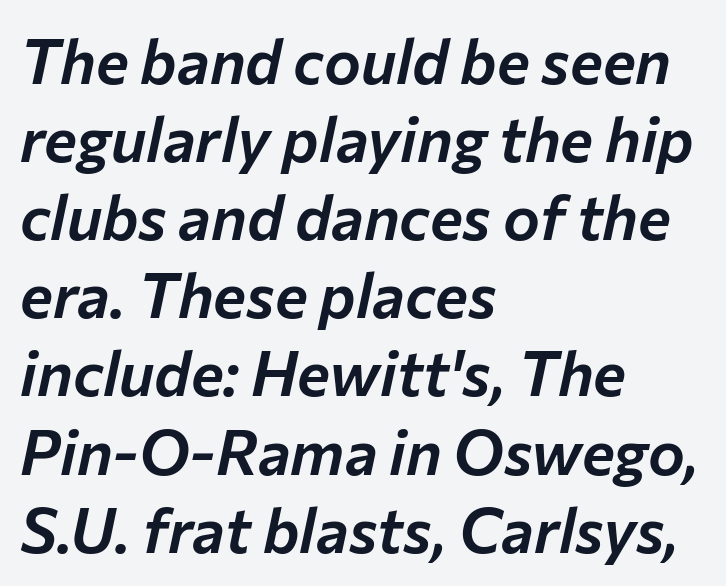
{"italic": "yes", "lean": "right", "slant_degrees": 12, "width": "normal", "stroke_contrast": "low", "x_height": "medium", "monospaced": "no", "underline": "no", "align": "left", "line_spacing": "normal", "line_spacing_ratio": 1.26, "letter_spacing": "normal", "letter_spacing_em": 0.0, "glyph_px": 62}
